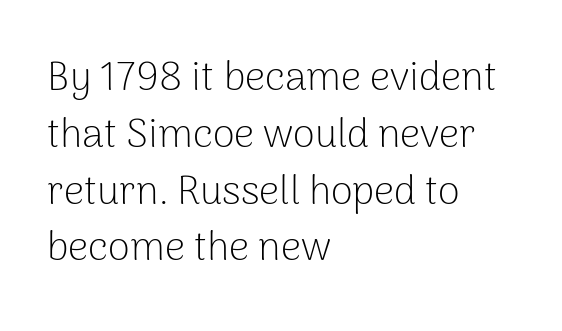
{"serif": "no", "italic": "no", "bold": "no", "weight": "light", "width": "normal", "stroke_contrast": "low", "x_height": "medium", "monospaced": "no", "underline": "no", "align": "left", "line_spacing": "normal", "line_spacing_ratio": 1.42, "letter_spacing": "normal", "letter_spacing_em": 0.0, "glyph_px": 40}
